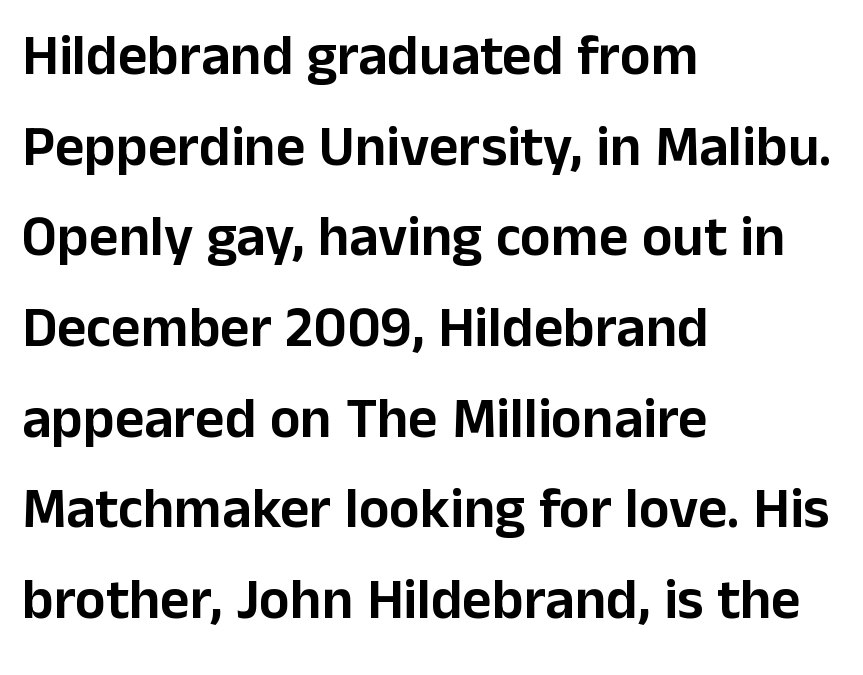
Q: Is the text italic (slanted)? A: No, it is upright.
Q: Is the typeface a serif or a sans-serif typeface? A: Sans-serif.
Q: Is the text underlined? A: No.
Q: How is the paragraph aligned? A: Left-aligned.
Q: Is the spacing between letters normal or unusually wide? A: Normal.
Q: Is the spacing between lines tight, normal or loose? A: Normal.
Q: Width (condensed, normal, or wide)? A: Normal.
Q: Stroke contrast? A: Low.
Q: x-height? A: Medium.
Q: Monospaced? A: No.
